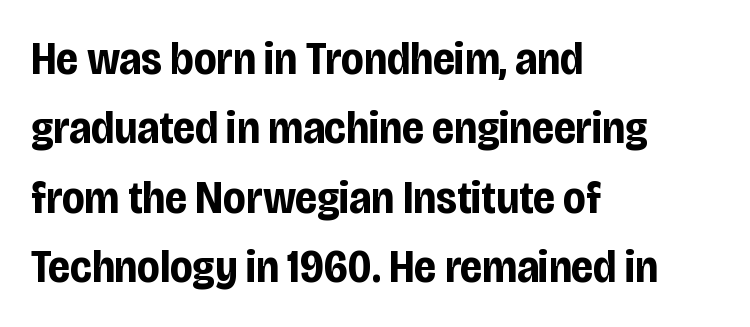
The image shows 46 px bold, condensed sans-serif type, upright; set left-aligned, normal line spacing (1.51x), normal letter spacing, not underlined; low stroke contrast and a large x-height.
